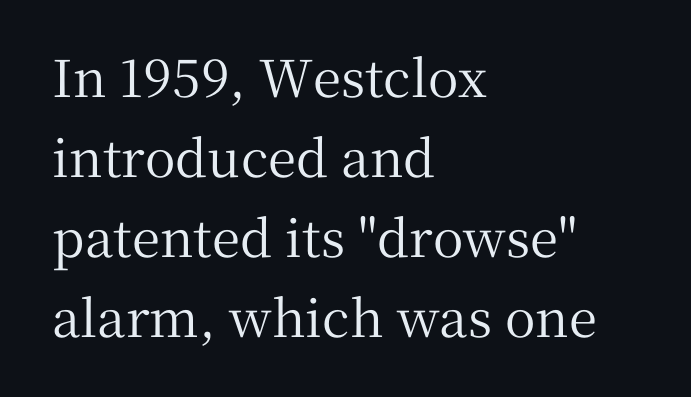
Q: Is the text italic (slanted)? A: No, it is upright.
Q: Is the typeface a serif or a sans-serif typeface? A: Serif.
Q: Is the text underlined? A: No.
Q: How is the paragraph aligned? A: Left-aligned.
Q: Is the spacing between letters normal or unusually wide? A: Normal.
Q: Is the spacing between lines tight, normal or loose? A: Normal.
Q: Width (condensed, normal, or wide)? A: Normal.
Q: Stroke contrast? A: Medium.
Q: x-height? A: Medium.
Q: Monospaced? A: No.
